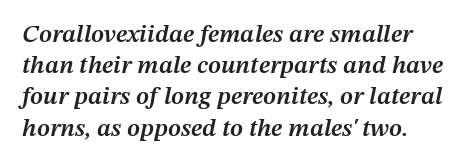
Q: Is the text bold? A: Semi-bold.
Q: Is the text italic (slanted)? A: Yes, it leans right by about 12 degrees.
Q: Is the text underlined? A: No.
Q: Is the spacing between letters normal or unusually wide? A: Normal.
Q: Is the spacing between lines tight, normal or loose? A: Normal.
